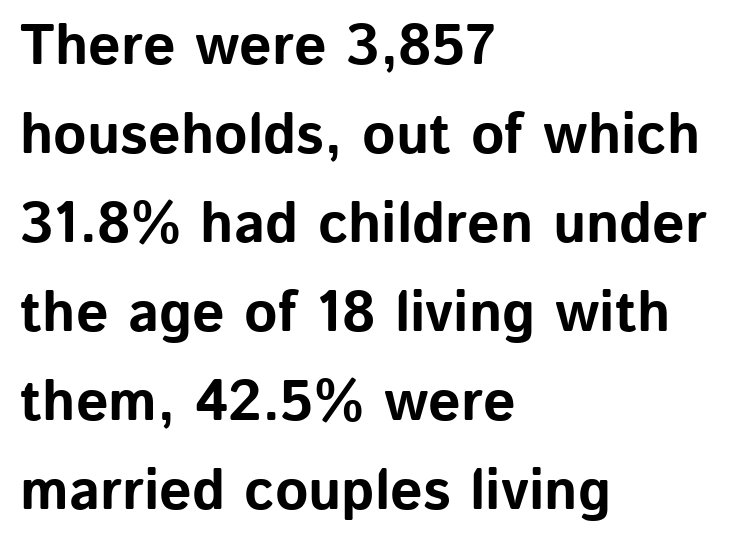
Q: Is the text bold? A: Yes.
Q: Is the text italic (slanted)? A: No, it is upright.
Q: Is the typeface a serif or a sans-serif typeface? A: Sans-serif.
Q: Is the text underlined? A: No.
Q: How is the paragraph aligned? A: Left-aligned.
Q: Is the spacing between letters normal or unusually wide? A: Normal.
Q: Is the spacing between lines tight, normal or loose? A: Normal.
Q: Width (condensed, normal, or wide)? A: Normal.
Q: Stroke contrast? A: Low.
Q: x-height? A: Medium.
Q: Monospaced? A: No.
